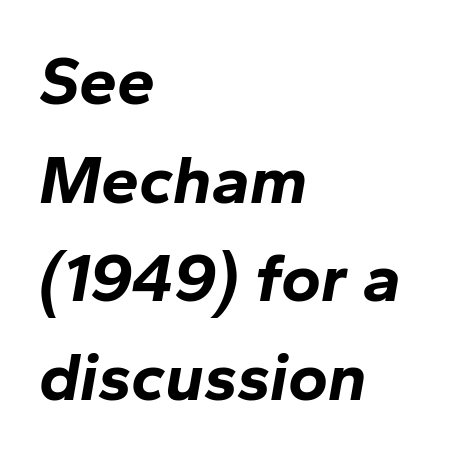
{"italic": "yes", "lean": "right", "slant_degrees": 10, "bold": "yes", "weight": "bold", "width": "normal", "stroke_contrast": "low", "x_height": "medium", "monospaced": "no", "underline": "no", "align": "left", "line_spacing": "normal", "line_spacing_ratio": 1.45, "letter_spacing": "normal", "letter_spacing_em": 0.0, "glyph_px": 68}
